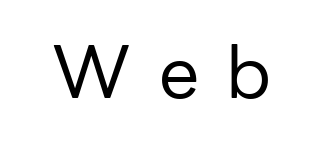
Q: Is the text bold? A: No.
Q: Is the text italic (slanted)? A: No, it is upright.
Q: Is the typeface a serif or a sans-serif typeface? A: Sans-serif.
Q: Is the text underlined? A: No.
Q: Is the spacing between letters normal or unusually wide? A: Unusually wide.
Q: Width (condensed, normal, or wide)? A: Normal.
Q: Stroke contrast? A: Low.
Q: x-height? A: Medium.
Q: Monospaced? A: No.
